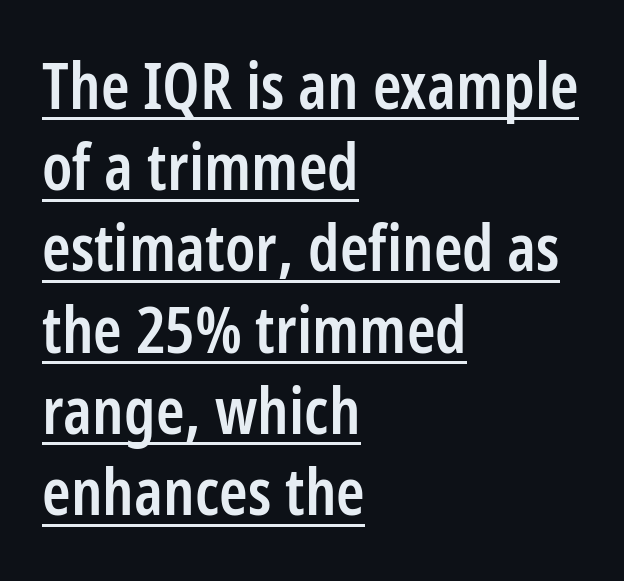
Baseline-to-baseline distance is the conventional proportion of letter height. Like a heading marked for emphasis, these lines bear an underscore. The font's upright variant was chosen for this text. This rendering uses left alignment, leaving the right contour irregular. Caption: standard tracking, unaltered. The passage shown is semibold, sitting just below true bold.
